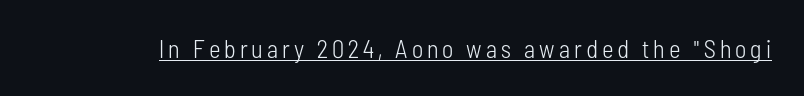
Q: Is the text bold? A: No.
Q: Is the text italic (slanted)? A: No, it is upright.
Q: Is the text underlined? A: Yes.
